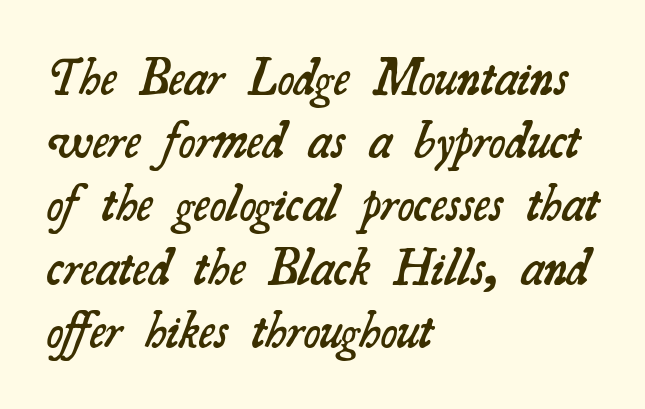
Q: Is the text bold? A: Semi-bold.
Q: Is the typeface a serif or a sans-serif typeface? A: Serif.
Q: Is the text underlined? A: No.
Q: How is the paragraph aligned? A: Left-aligned.
Q: Is the spacing between letters normal or unusually wide? A: Normal.
Q: Width (condensed, normal, or wide)? A: Normal.
Q: Stroke contrast? A: Medium.
Q: x-height? A: Small.
Q: Monospaced? A: No.
